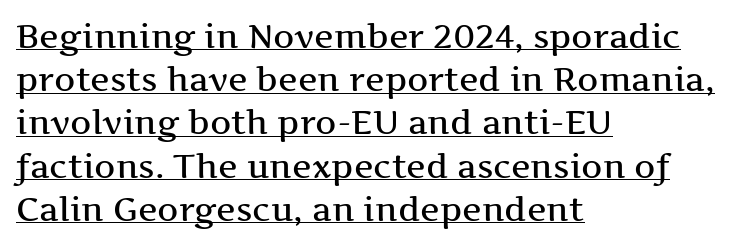
Q: Is the text italic (slanted)? A: No, it is upright.
Q: Is the typeface a serif or a sans-serif typeface? A: Serif.
Q: Is the text underlined? A: Yes.
Q: How is the paragraph aligned? A: Left-aligned.
Q: Is the spacing between letters normal or unusually wide? A: Normal.
Q: Is the spacing between lines tight, normal or loose? A: Normal.
Q: Width (condensed, normal, or wide)? A: Wide.
Q: Stroke contrast? A: Medium.
Q: x-height? A: Medium.
Q: Monospaced? A: No.
